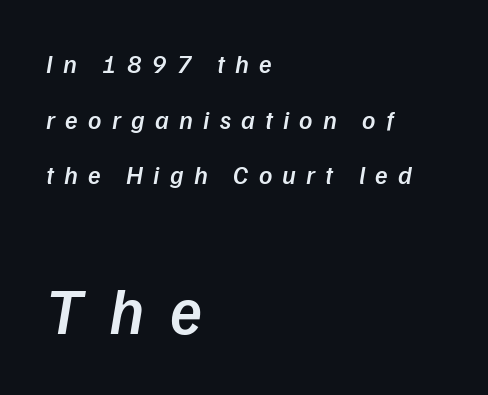
It's the slanting kind of type. Weight: semibold (demi). Substantial extra tracking has been applied to these lines. The zone under the glyphs is completely vacant. You could not count columns in this text — the font is proportionally spaced.
